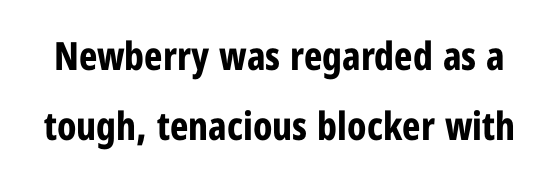
Q: Is the text bold? A: Yes.
Q: Is the text italic (slanted)? A: No, it is upright.
Q: Is the typeface a serif or a sans-serif typeface? A: Sans-serif.
Q: Is the text underlined? A: No.
Q: Is the spacing between letters normal or unusually wide? A: Normal.
Q: Width (condensed, normal, or wide)? A: Condensed.
Q: Stroke contrast? A: Low.
Q: x-height? A: Medium.
Q: Monospaced? A: No.
